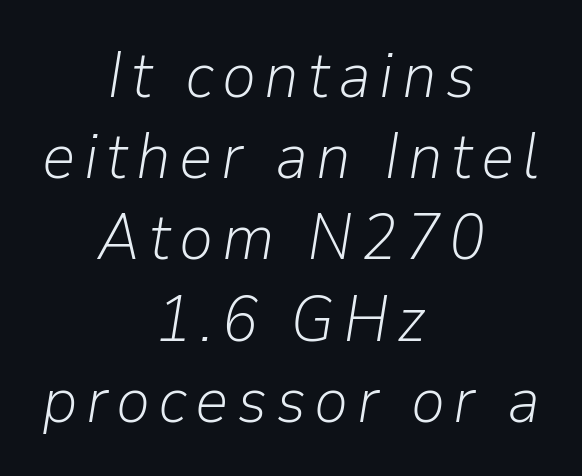
Q: Is the text bold? A: No.
Q: Is the text italic (slanted)? A: Yes, it leans right by about 9 degrees.
Q: Is the text underlined? A: No.
Q: How is the paragraph aligned? A: Centered.
Q: Is the spacing between lines tight, normal or loose? A: Normal.
Q: Width (condensed, normal, or wide)? A: Normal.
Q: Stroke contrast? A: Low.
Q: x-height? A: Medium.
Q: Monospaced? A: No.
